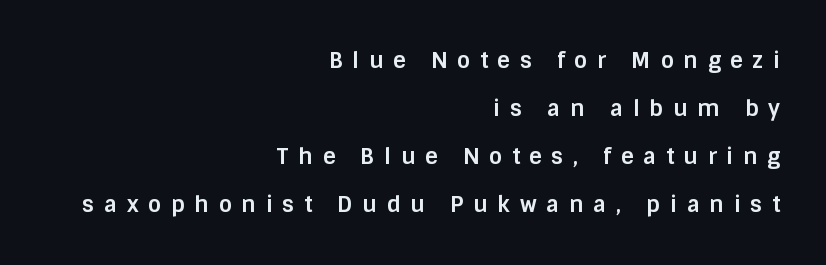
Q: Is the text bold? A: Yes.
Q: Is the text italic (slanted)? A: No, it is upright.
Q: Is the text underlined? A: No.
Q: How is the paragraph aligned? A: Right-aligned.
Q: Is the spacing between letters normal or unusually wide? A: Unusually wide.
Q: Is the spacing between lines tight, normal or loose? A: Loose.
